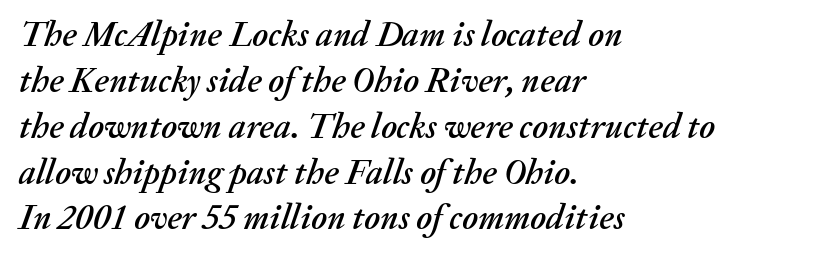
{"italic": "yes", "lean": "right", "slant_degrees": 20, "width": "normal", "stroke_contrast": "medium", "x_height": "medium", "monospaced": "no", "underline": "no", "align": "left", "line_spacing": "normal", "line_spacing_ratio": 1.31, "letter_spacing": "normal", "letter_spacing_em": 0.0, "glyph_px": 35}
